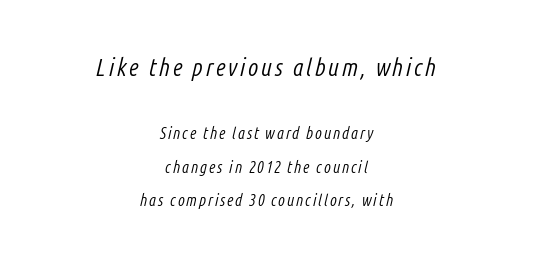
The image shows 24 px text type, italic (leaning right); set centered, loose line spacing (2.11x), not underlined; the first (top) block is 1.5x larger.
